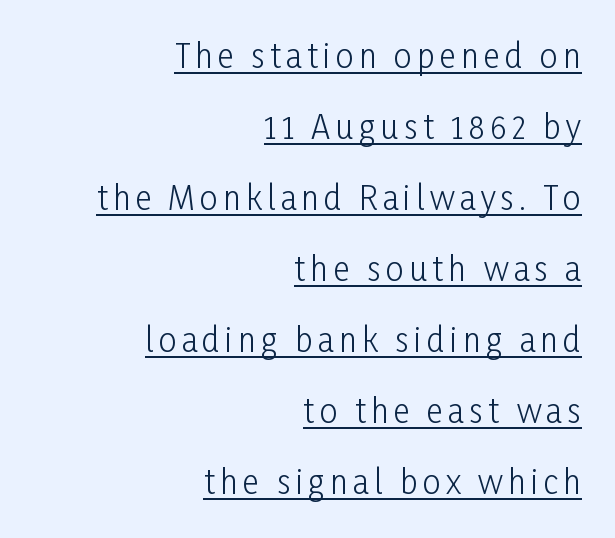
The image shows 32 px light, condensed sans-serif type, upright; set right-aligned, loose line spacing (2.22x), underlined; low stroke contrast and a medium x-height.
